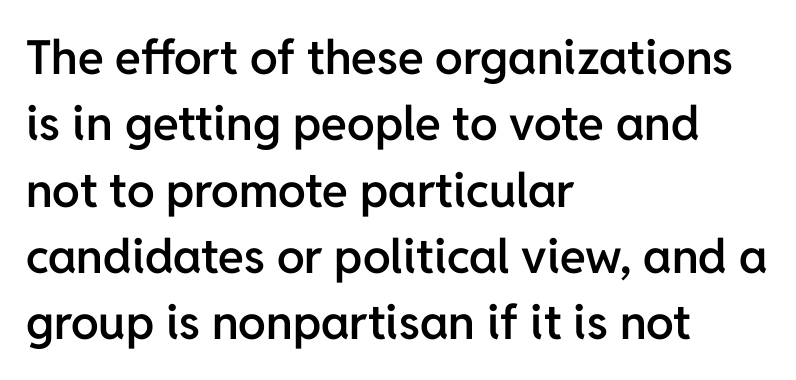
The image shows 47 px semibold sans-serif type, upright; set left-aligned, normal line spacing (1.41x), normal letter spacing, not underlined; low stroke contrast and a medium x-height.
